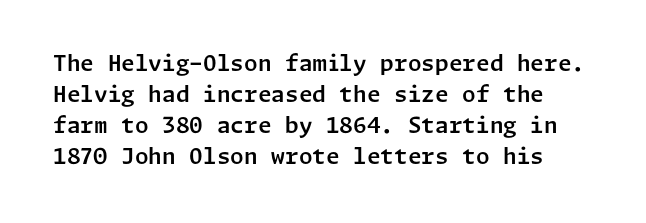
{"italic": "no", "underline": "no", "line_spacing": "normal", "line_spacing_ratio": 1.41, "letter_spacing": "normal", "letter_spacing_em": 0.0, "glyph_px": 22}
